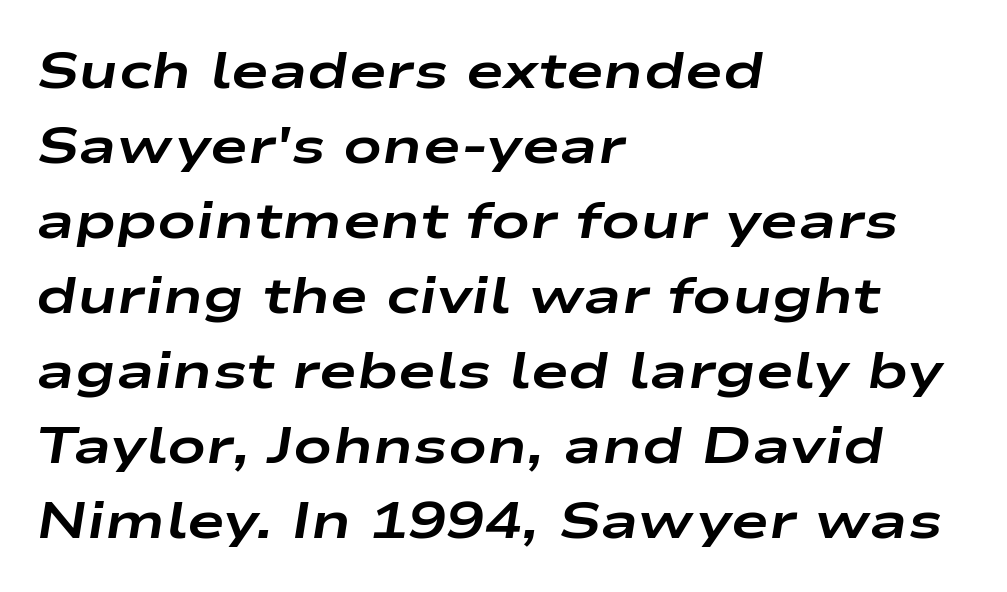
The image shows 51 px bold, wide type, italic (leaning right); set left-aligned, normal line spacing (1.47x), normal letter spacing, not underlined; low stroke contrast and a medium x-height.
